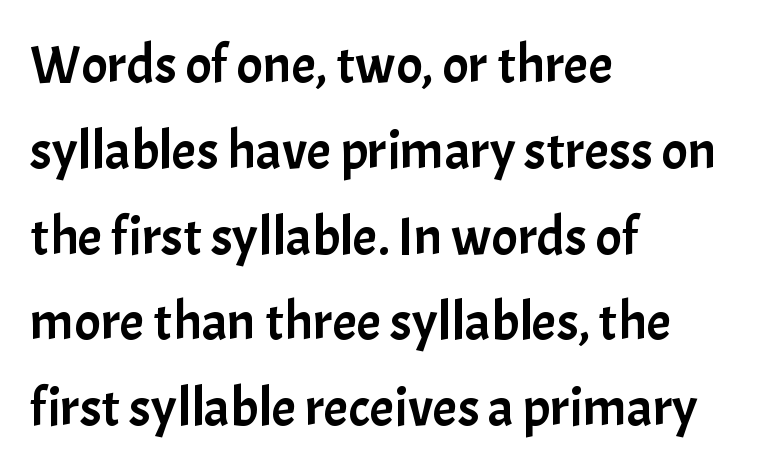
{"serif": "no", "italic": "no", "width": "normal", "stroke_contrast": "low", "x_height": "medium", "monospaced": "no", "underline": "no", "align": "left", "line_spacing": "normal", "line_spacing_ratio": 1.56, "letter_spacing": "normal", "letter_spacing_em": 0.0, "glyph_px": 55}
